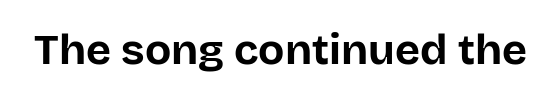
The image shows 43 px bold sans-serif type, upright; set normal letter spacing, not underlined; low stroke contrast and a large x-height.
